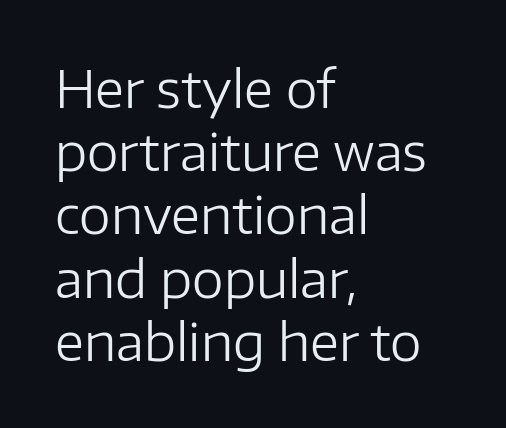
The image shows 51 px regular-weight sans-serif type, upright; set left-aligned, line spacing 1.24x, normal letter spacing, not underlined; low stroke contrast and a medium x-height.
